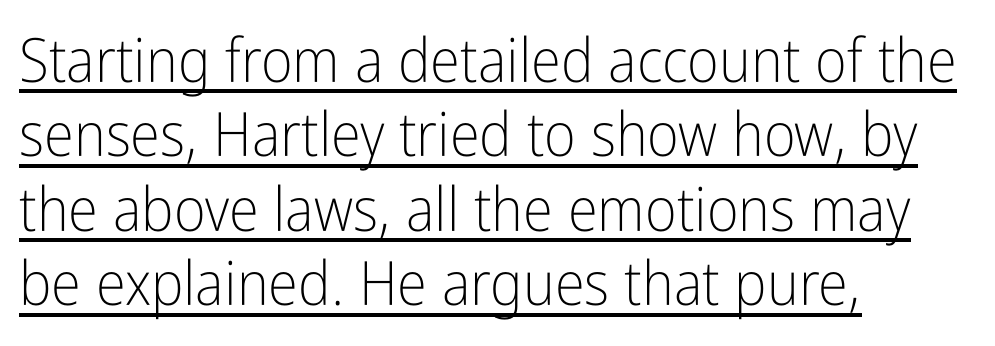
The image shows 61 px light, condensed sans-serif type, upright; set left-aligned, line spacing 1.22x, normal letter spacing, underlined; low stroke contrast and a medium x-height.
